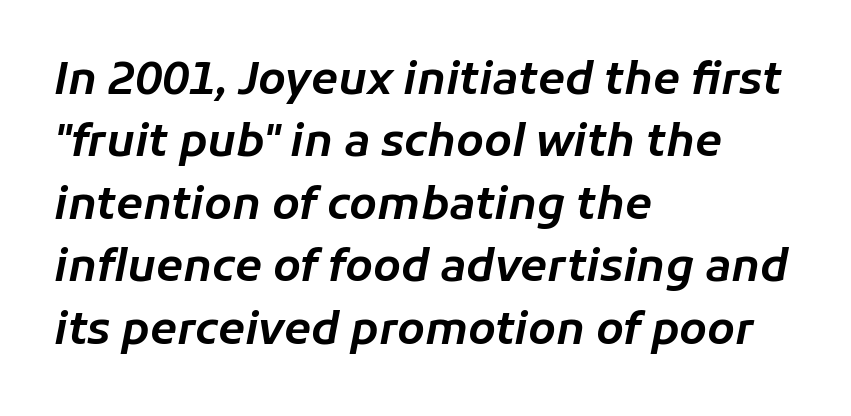
Q: Is the text italic (slanted)? A: Yes, it leans right by about 11 degrees.
Q: Is the text underlined? A: No.
Q: How is the paragraph aligned? A: Left-aligned.
Q: Is the spacing between letters normal or unusually wide? A: Normal.
Q: Is the spacing between lines tight, normal or loose? A: Normal.
Q: Width (condensed, normal, or wide)? A: Normal.
Q: Stroke contrast? A: Low.
Q: x-height? A: Medium.
Q: Monospaced? A: No.
